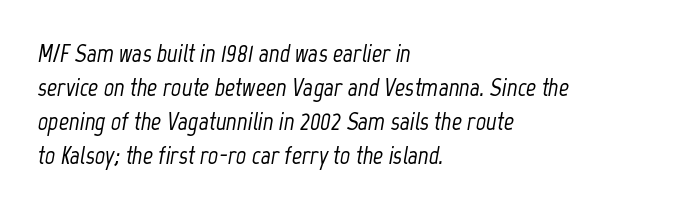
Q: Is the text italic (slanted)? A: Yes, it leans right by about 12 degrees.
Q: Is the text underlined? A: No.
Q: How is the paragraph aligned? A: Left-aligned.
Q: Is the spacing between letters normal or unusually wide? A: Normal.
Q: Is the spacing between lines tight, normal or loose? A: Normal.
